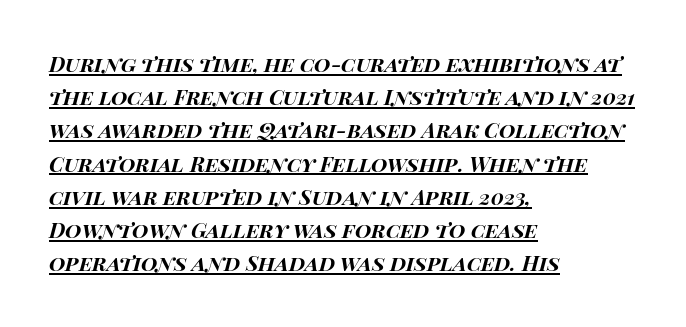
Q: Is the text bold? A: Yes.
Q: Is the text italic (slanted)? A: Yes, it leans right by about 15 degrees.
Q: Is the text underlined? A: Yes.
Q: How is the paragraph aligned? A: Left-aligned.
Q: Is the spacing between letters normal or unusually wide? A: Normal.
Q: Is the spacing between lines tight, normal or loose? A: Normal.
